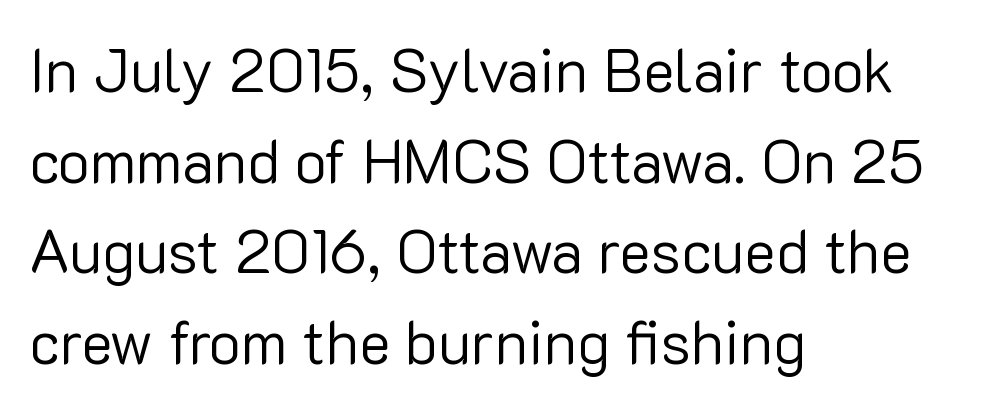
The image shows 60 px regular-weight sans-serif type, upright; set left-aligned, normal line spacing (1.51x), normal letter spacing, not underlined; low stroke contrast and a medium x-height.
